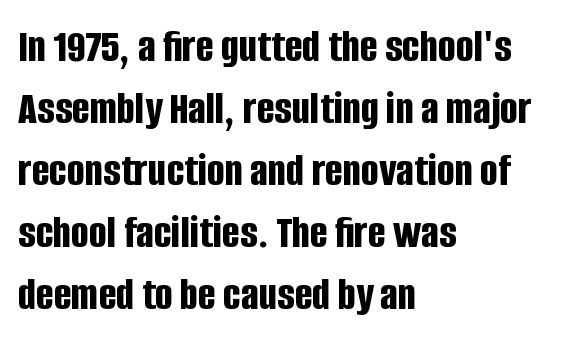
Ordinary non-slanted type is in use. The passage shown stacks its lines at a standard gap. The passage shown is not underscored anywhere. This rendering uses left alignment, leaving the right contour irregular. Characters follow at the spacing the type designer built in. These lines are rendered in a variable-pitch font.
